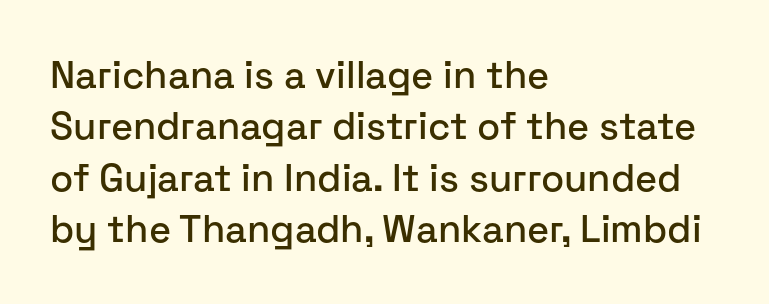
The image shows 38 px sans-serif type, upright; set left-aligned, normal line spacing (1.35x), normal letter spacing, not underlined; low stroke contrast and a medium x-height.
